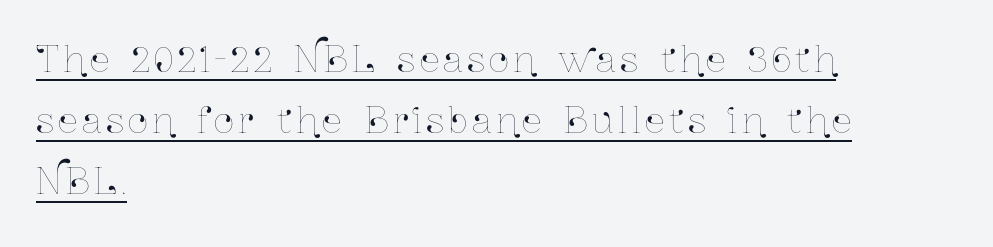
Q: Is the text italic (slanted)? A: No, it is upright.
Q: Is the text underlined? A: Yes.
Q: How is the paragraph aligned? A: Left-aligned.
Q: Width (condensed, normal, or wide)? A: Condensed.
Q: Stroke contrast? A: Low.
Q: x-height? A: Medium.
Q: Monospaced? A: No.
